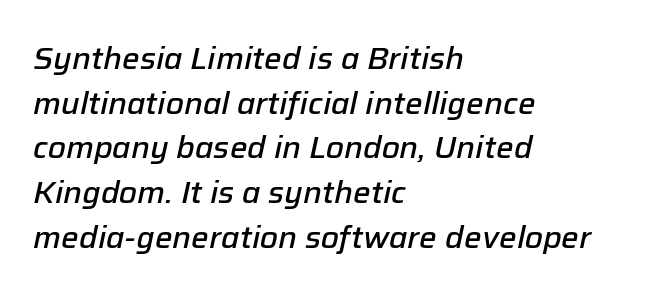
The face used here has a pronounced slope to its letters. A clean baseline with only descenders dipping below it. The characters look somewhat weighty, a semibold short of true bold. Short and long lines alike share a common starting point at left. Looks like regular typesetting: each glyph gets only the width it needs.
